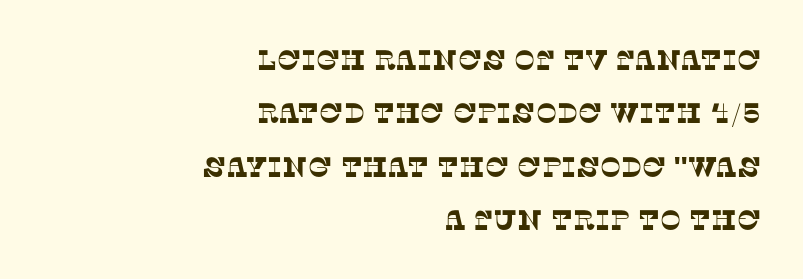
{"serif": "yes", "width": "normal", "stroke_contrast": "low", "x_height": "large", "monospaced": "no", "underline": "no", "align": "right", "line_spacing": "loose", "line_spacing_ratio": 1.91, "letter_spacing": "normal", "letter_spacing_em": 0.0, "glyph_px": 28}
